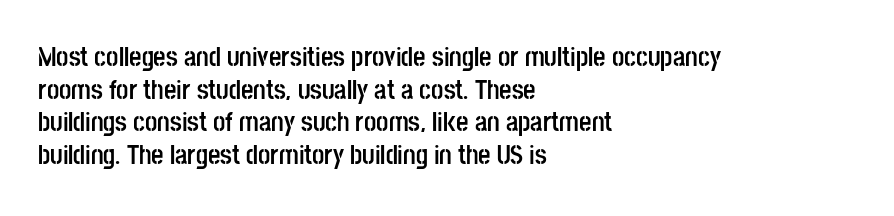
{"italic": "no", "bold": "yes", "underline": "no", "align": "left", "line_spacing_ratio": 1.21, "letter_spacing": "normal", "letter_spacing_em": 0.0, "glyph_px": 27}
